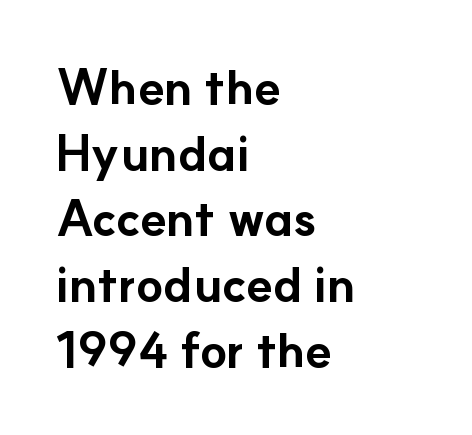
The image shows 49 px bold sans-serif type, upright; set left-aligned, normal line spacing (1.34x), normal letter spacing, not underlined; low stroke contrast and a small x-height.
